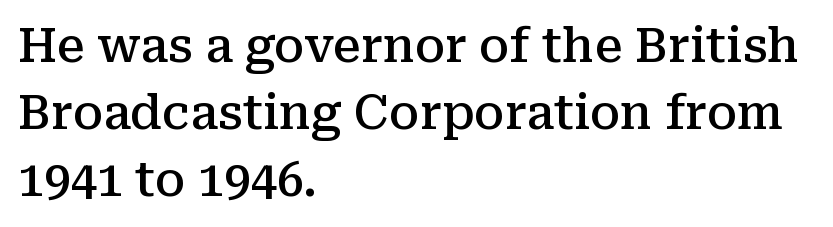
{"serif": "yes", "italic": "no", "bold": "semi", "weight": "semibold", "width": "normal", "stroke_contrast": "medium", "x_height": "medium", "monospaced": "no", "underline": "no", "align": "left", "line_spacing": "normal", "line_spacing_ratio": 1.43, "letter_spacing": "normal", "letter_spacing_em": 0.0, "glyph_px": 47}
